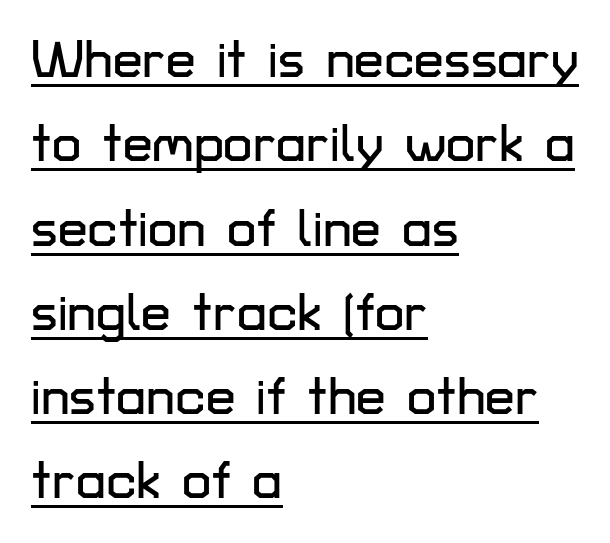
The image shows 53 px sans-serif type, upright; set left-aligned, normal line spacing (1.59x), normal letter spacing, underlined; low stroke contrast and a medium x-height.
